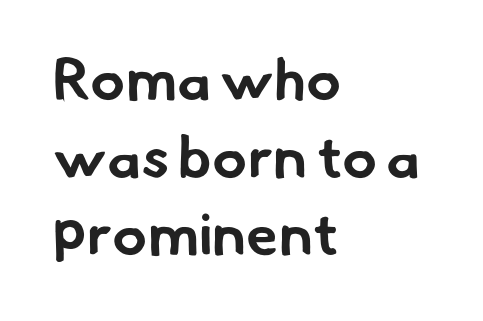
Q: Is the text bold? A: Yes.
Q: Is the typeface a serif or a sans-serif typeface? A: Sans-serif.
Q: Is the text underlined? A: No.
Q: How is the paragraph aligned? A: Left-aligned.
Q: Is the spacing between letters normal or unusually wide? A: Normal.
Q: Is the spacing between lines tight, normal or loose? A: Normal.
Q: Width (condensed, normal, or wide)? A: Normal.
Q: Stroke contrast? A: Low.
Q: x-height? A: Small.
Q: Monospaced? A: No.
